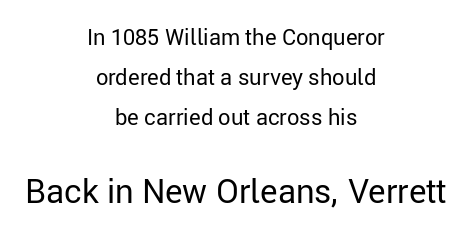
You get the small type first, then a jump to larger type. Designer's note — italics off, roman on. The setting favours the middle, as headings and verse often do. These lines keep a tight, regular rhythm from letter to letter. Nope, no serifs anywhere on these letters.
